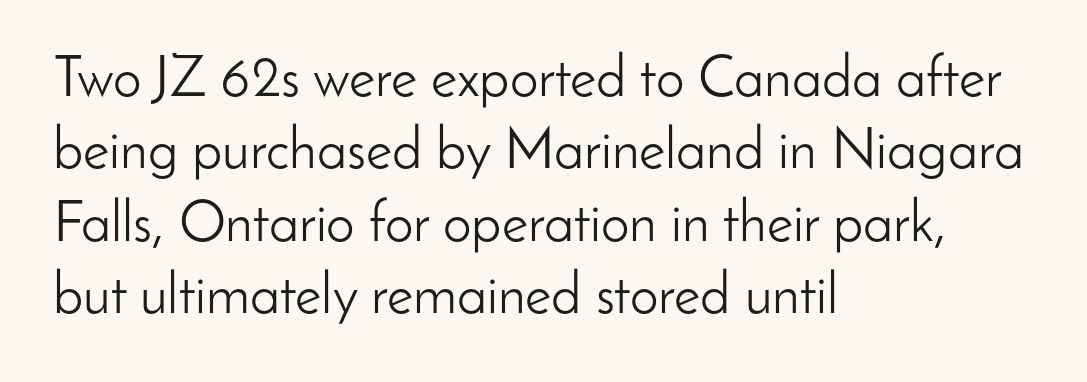
{"serif": "no", "italic": "no", "bold": "no", "weight": "light", "width": "normal", "stroke_contrast": "low", "x_height": "small", "monospaced": "no", "underline": "no", "align": "left", "line_spacing": "normal", "line_spacing_ratio": 1.27, "letter_spacing": "normal", "letter_spacing_em": 0.0, "glyph_px": 57}
